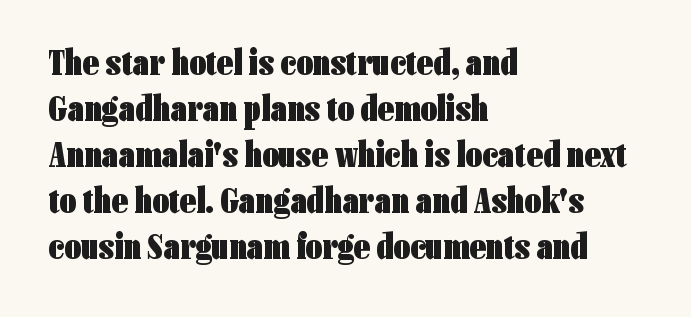
{"serif": "no", "italic": "no", "bold": "yes", "weight": "heavy", "width": "condensed", "stroke_contrast": "low", "x_height": "medium", "monospaced": "no", "underline": "no", "align": "left", "line_spacing": "normal", "line_spacing_ratio": 1.28, "letter_spacing": "normal", "letter_spacing_em": 0.0, "glyph_px": 36}
